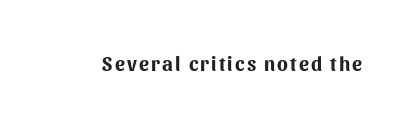
Q: Is the text bold? A: Yes.
Q: Is the text italic (slanted)? A: No, it is upright.
Q: Is the text underlined? A: No.
